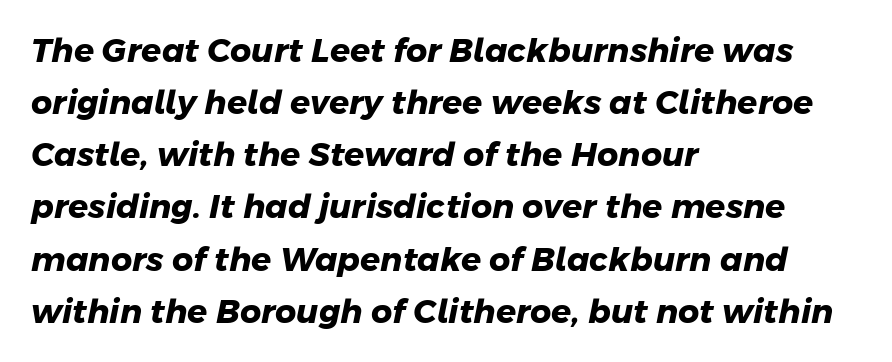
Q: Is the text bold? A: Yes.
Q: Is the typeface a serif or a sans-serif typeface? A: Sans-serif.
Q: Is the text underlined? A: No.
Q: How is the paragraph aligned? A: Left-aligned.
Q: Is the spacing between letters normal or unusually wide? A: Normal.
Q: Is the spacing between lines tight, normal or loose? A: Normal.
Q: Width (condensed, normal, or wide)? A: Normal.
Q: Stroke contrast? A: Low.
Q: x-height? A: Medium.
Q: Monospaced? A: No.
